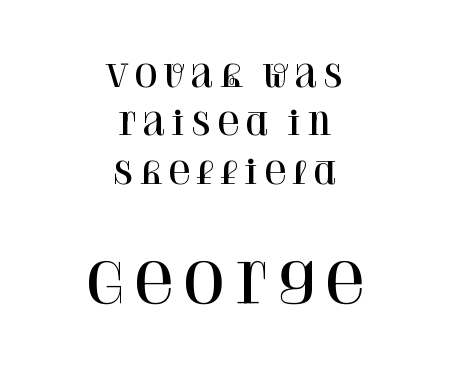
The image shows 55 px serif type, upright; set centered, normal line spacing (1.56x), not underlined; the second (bottom) block is 1.77x larger; high stroke contrast and a large x-height.
